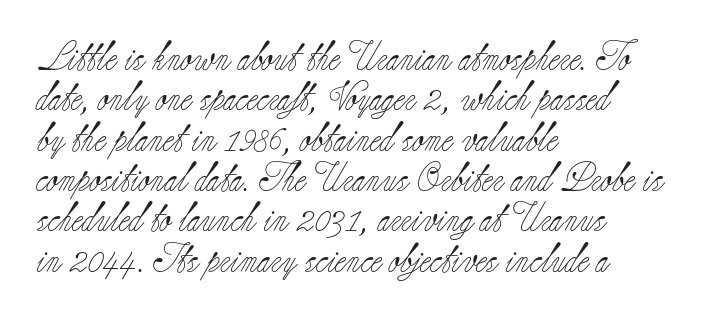
Words float on clear page, feet unadorned. You can tell from the footed stems that serif type was used. The passage shown stacks its lines at a standard gap. Honestly, the letter spacing is just normal — you wouldn't notice it.
